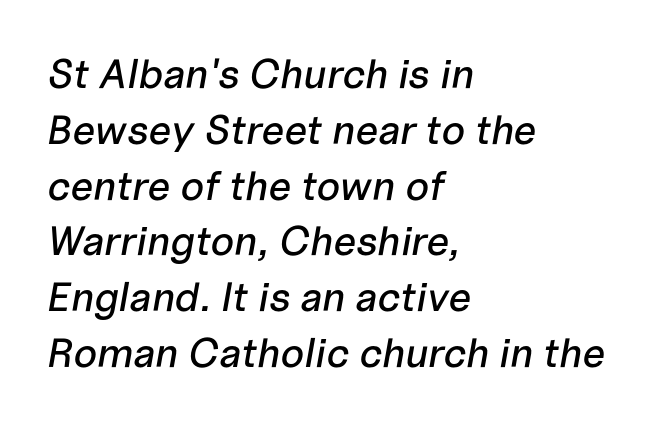
Q: Is the text italic (slanted)? A: Yes, it leans right by about 10 degrees.
Q: Is the text underlined? A: No.
Q: How is the paragraph aligned? A: Left-aligned.
Q: Is the spacing between letters normal or unusually wide? A: Normal.
Q: Is the spacing between lines tight, normal or loose? A: Normal.
Q: Width (condensed, normal, or wide)? A: Normal.
Q: Stroke contrast? A: Low.
Q: x-height? A: Medium.
Q: Monospaced? A: No.
